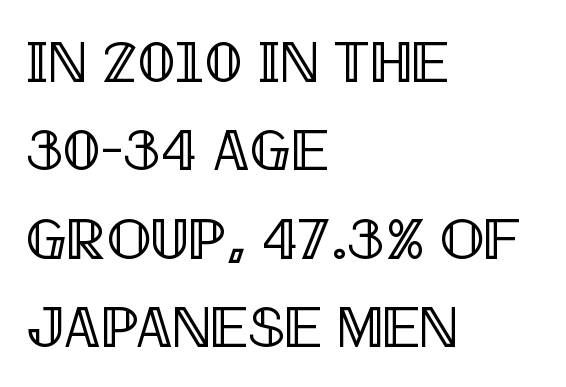
{"italic": "no", "width": "condensed", "x_height": "large", "monospaced": "no", "underline": "no", "align": "left", "line_spacing": "normal", "line_spacing_ratio": 1.5, "letter_spacing": "normal", "letter_spacing_em": 0.0, "glyph_px": 59}
